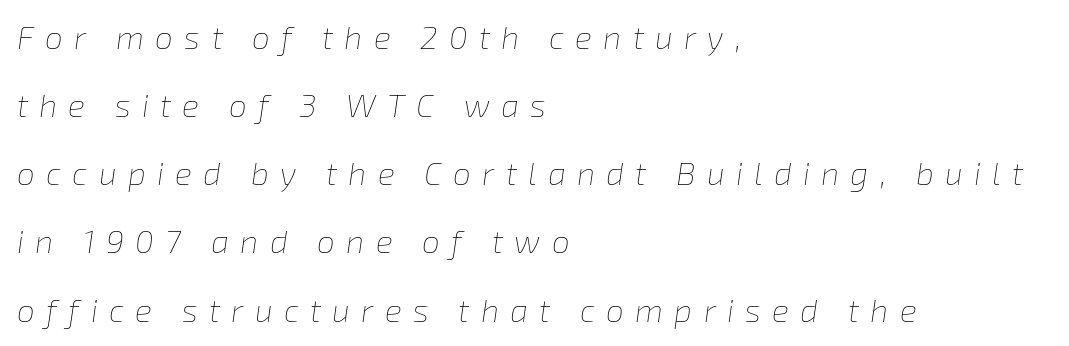
Nothing heavy about these letters — not bold at all. These lines are set flush left with a ragged right edge. The rendering uses natural spacing where letterforms have individual widths. Summary of vertical rhythm: relaxed, with wide interline spacing. Is the type slanted? Yes — the strokes lean at a clear angle.
